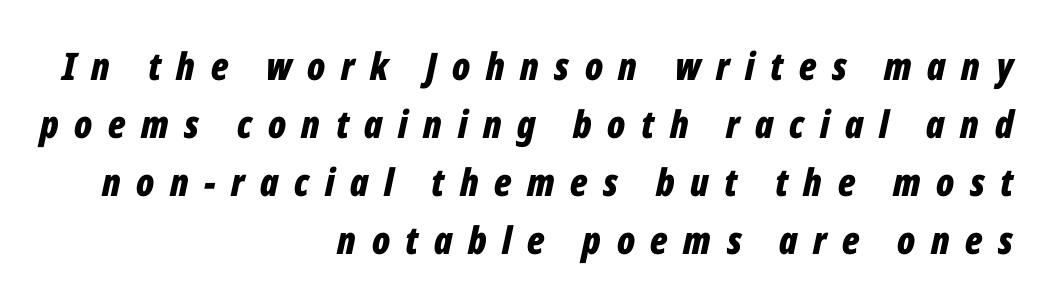
This sample keeps an unexceptional amount of space between lines. Someone cranked the tracking dial way up on this one. I'd describe the lettering as bold — thick and assertive. These lines stack with their right ends in a neat column.
